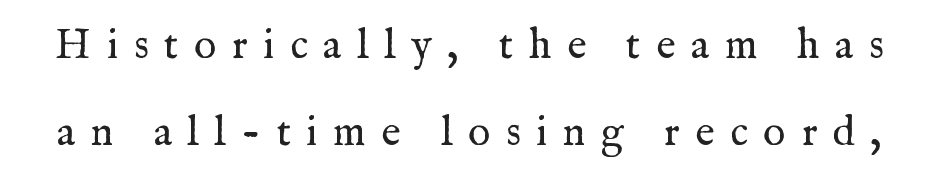
Posture: straight, roman, zero tilt. Note: serifs present on the glyphs. Proportional: the letters do not fall into vertical columns. The tracking jumps out immediately: characters are airy and widely separated.
